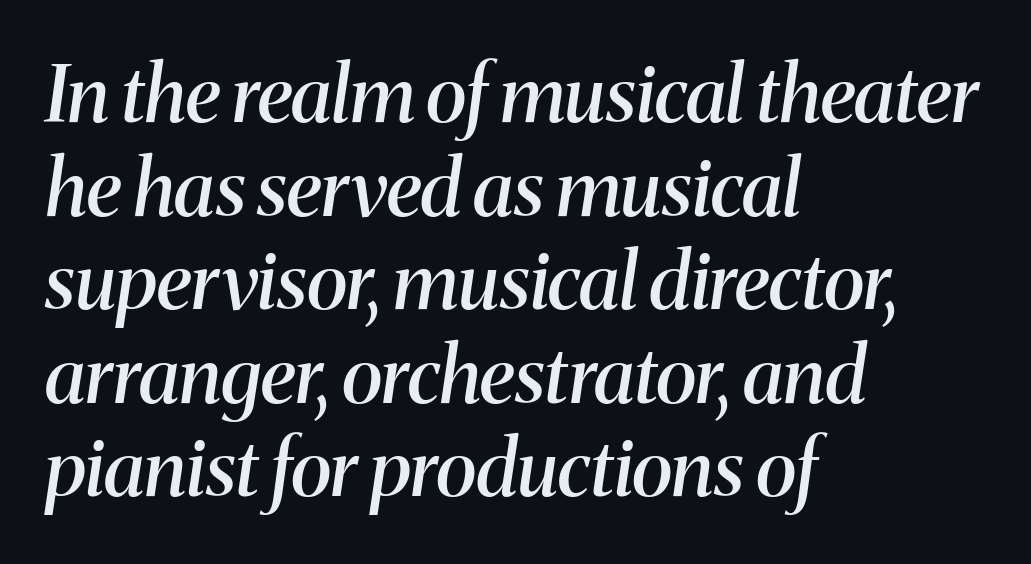
Q: Is the text bold? A: Semi-bold.
Q: Is the text italic (slanted)? A: Yes, it leans right by about 8 degrees.
Q: Is the typeface a serif or a sans-serif typeface? A: Serif.
Q: Is the text underlined? A: No.
Q: How is the paragraph aligned? A: Left-aligned.
Q: Is the spacing between letters normal or unusually wide? A: Normal.
Q: Width (condensed, normal, or wide)? A: Normal.
Q: Stroke contrast? A: Medium.
Q: x-height? A: Medium.
Q: Monospaced? A: No.
